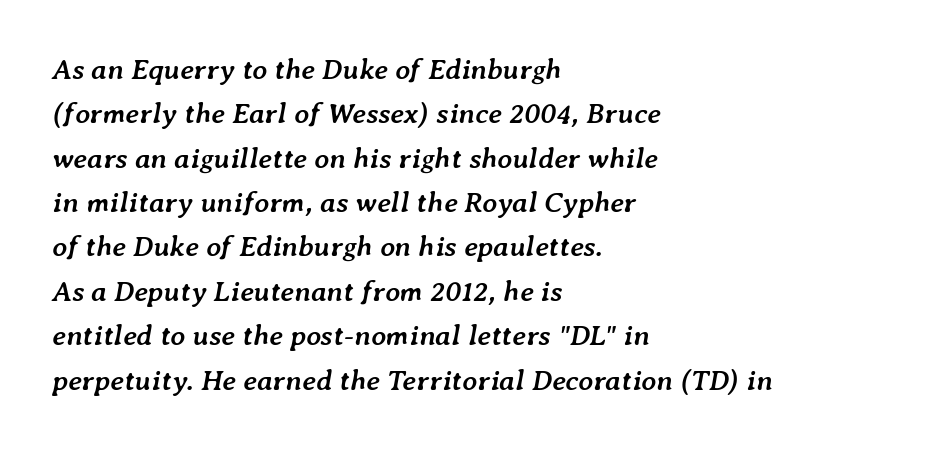
The image shows 29 px semibold type, italic (leaning right); set left-aligned, normal line spacing (1.53x), normal letter spacing, not underlined; low stroke contrast and a medium x-height.
